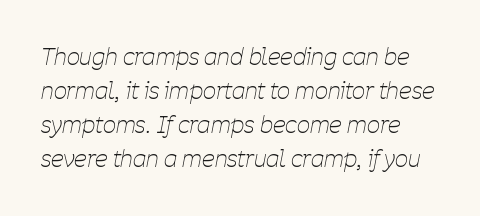
The image shows 23 px text type, italic (leaning right); set normal line spacing (1.48x), normal letter spacing, not underlined.
